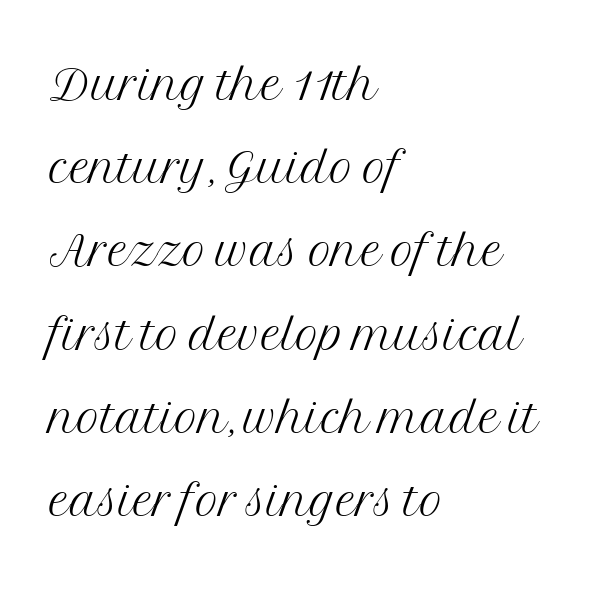
{"serif": "yes", "bold": "no", "weight": "light", "width": "normal", "stroke_contrast": "medium", "x_height": "medium", "monospaced": "no", "underline": "no", "align": "left", "line_spacing": "normal", "line_spacing_ratio": 1.3, "letter_spacing": "normal", "letter_spacing_em": 0.0, "glyph_px": 64}
